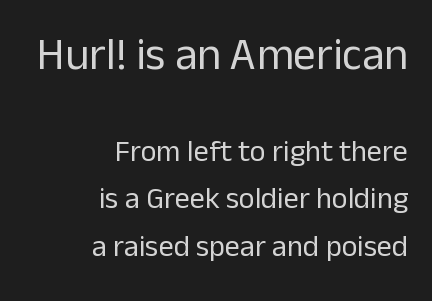
Q: Is the text bold? A: No.
Q: Is the text italic (slanted)? A: No, it is upright.
Q: Is the typeface a serif or a sans-serif typeface? A: Sans-serif.
Q: Is the text underlined? A: No.
Q: How is the paragraph aligned? A: Right-aligned.
Q: Is the spacing between letters normal or unusually wide? A: Normal.
Q: Is the spacing between lines tight, normal or loose? A: Normal.
Q: Which block of text is set in a larger size, the first (top) or the second (bottom)? A: The first (top) one.
Q: Width (condensed, normal, or wide)? A: Normal.
Q: Stroke contrast? A: Low.
Q: x-height? A: Medium.
Q: Monospaced? A: No.
